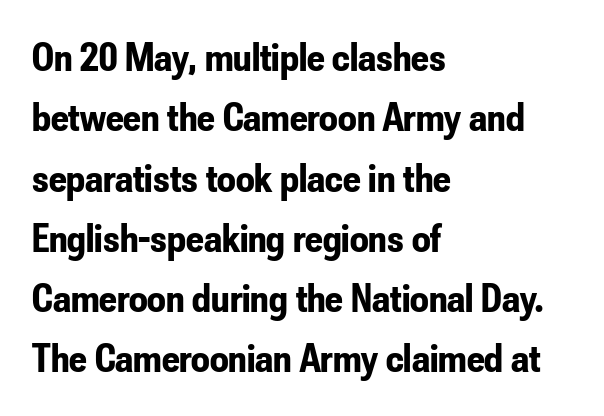
Q: Is the text bold? A: Yes.
Q: Is the text italic (slanted)? A: No, it is upright.
Q: Is the typeface a serif or a sans-serif typeface? A: Sans-serif.
Q: Is the text underlined? A: No.
Q: How is the paragraph aligned? A: Left-aligned.
Q: Is the spacing between letters normal or unusually wide? A: Normal.
Q: Is the spacing between lines tight, normal or loose? A: Normal.
Q: Width (condensed, normal, or wide)? A: Condensed.
Q: Stroke contrast? A: Low.
Q: x-height? A: Small.
Q: Monospaced? A: No.
